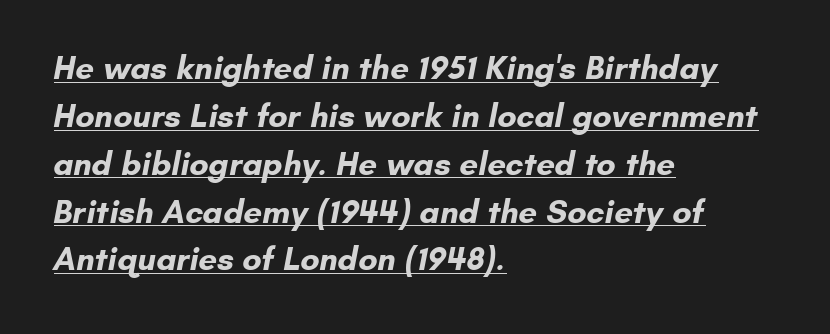
Does the copy run flush right? No — it runs flush left. Quick note: interline space is typical. Quick note: underline on. Character widths vary here, with narrow letters taking less room than wide ones. Honestly, the letter spacing is just normal — you wouldn't notice it. Note: no serifs on the glyphs.
